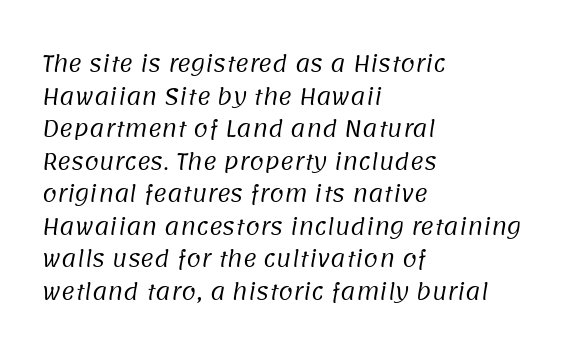
{"bold": "no", "underline": "no", "align": "left", "line_spacing": "normal", "line_spacing_ratio": 1.55, "letter_spacing": "normal", "letter_spacing_em": 0.0, "glyph_px": 21}
